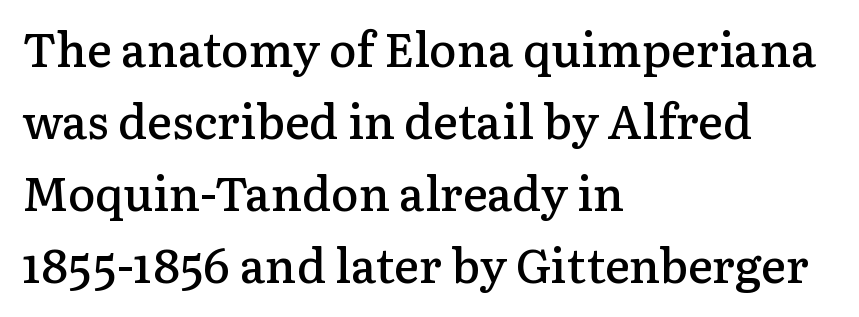
{"serif": "yes", "italic": "no", "bold": "semi", "weight": "semibold", "width": "normal", "stroke_contrast": "low", "x_height": "medium", "monospaced": "no", "underline": "no", "align": "left", "line_spacing": "normal", "line_spacing_ratio": 1.53, "letter_spacing": "normal", "letter_spacing_em": 0.0, "glyph_px": 47}
